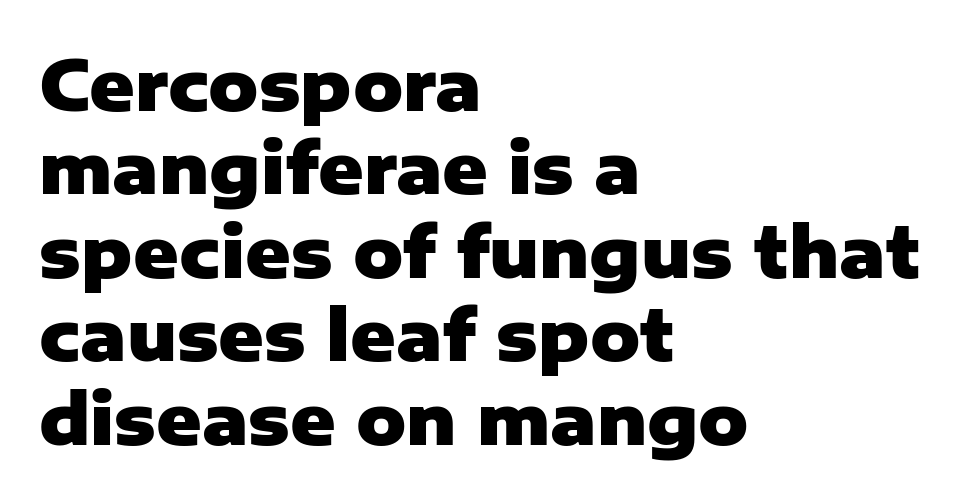
Q: Is the text bold? A: Yes.
Q: Is the text italic (slanted)? A: No, it is upright.
Q: Is the typeface a serif or a sans-serif typeface? A: Sans-serif.
Q: Is the text underlined? A: No.
Q: How is the paragraph aligned? A: Left-aligned.
Q: Is the spacing between letters normal or unusually wide? A: Normal.
Q: Width (condensed, normal, or wide)? A: Normal.
Q: Stroke contrast? A: Low.
Q: x-height? A: Medium.
Q: Monospaced? A: No.
